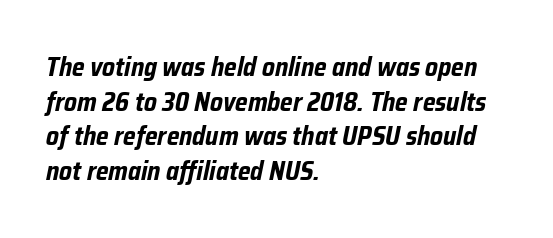
Q: Is the text bold? A: Yes.
Q: Is the text italic (slanted)? A: Yes, it leans right by about 12 degrees.
Q: Is the text underlined? A: No.
Q: How is the paragraph aligned? A: Left-aligned.
Q: Is the spacing between letters normal or unusually wide? A: Normal.
Q: Is the spacing between lines tight, normal or loose? A: Normal.
